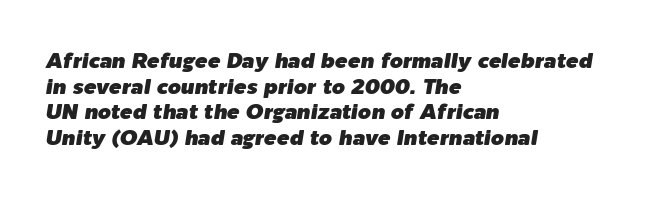
{"italic": "yes", "lean": "right", "slant_degrees": 9, "underline": "no", "align": "left", "line_spacing_ratio": 1.22, "letter_spacing": "normal", "letter_spacing_em": 0.0, "glyph_px": 21}
